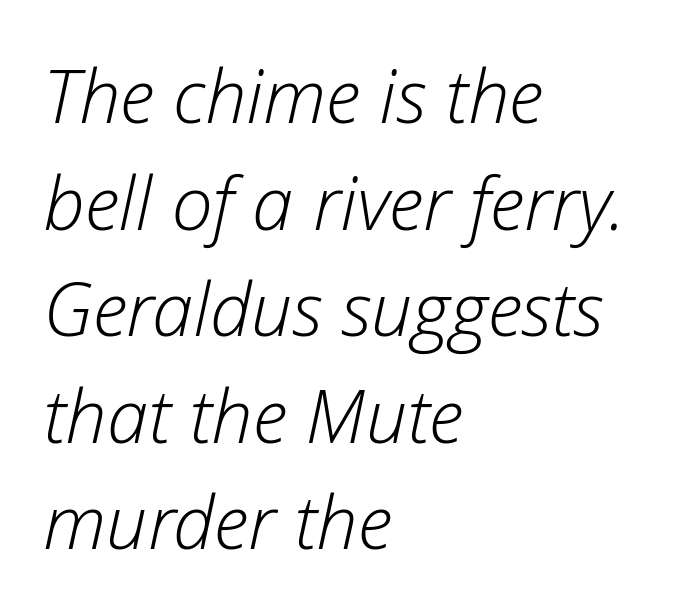
{"italic": "yes", "lean": "right", "slant_degrees": 12, "bold": "no", "weight": "light", "width": "normal", "stroke_contrast": "low", "x_height": "medium", "monospaced": "no", "underline": "no", "align": "left", "line_spacing": "normal", "line_spacing_ratio": 1.44, "letter_spacing": "normal", "letter_spacing_em": 0.0, "glyph_px": 74}
